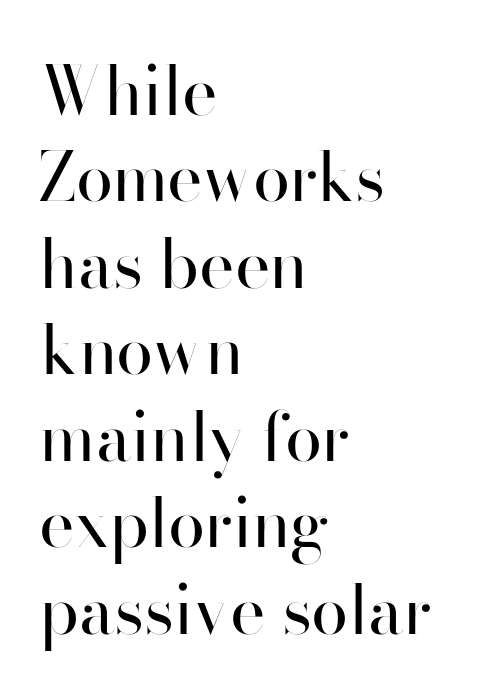
{"serif": "no", "italic": "no", "bold": "no", "weight": "regular", "width": "normal", "stroke_contrast": "high", "x_height": "small", "monospaced": "no", "underline": "no", "align": "left", "line_spacing": "normal", "line_spacing_ratio": 1.29, "letter_spacing": "normal", "letter_spacing_em": 0.0, "glyph_px": 67}
